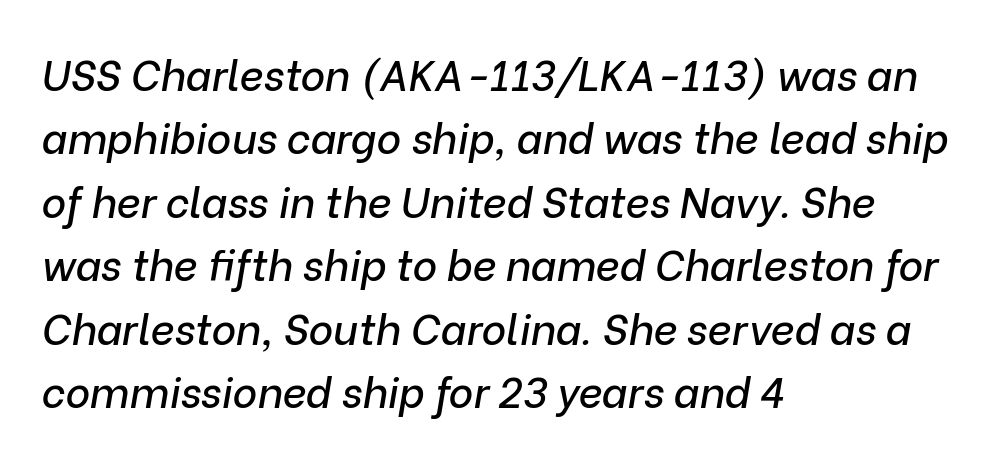
Q: Is the text italic (slanted)? A: Yes, it leans right by about 9 degrees.
Q: Is the text underlined? A: No.
Q: How is the paragraph aligned? A: Left-aligned.
Q: Is the spacing between letters normal or unusually wide? A: Normal.
Q: Is the spacing between lines tight, normal or loose? A: Normal.
Q: Width (condensed, normal, or wide)? A: Normal.
Q: Stroke contrast? A: Low.
Q: x-height? A: Medium.
Q: Monospaced? A: No.
